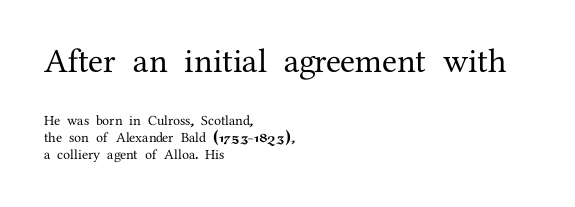
The image shows 34 px serif type, upright; set left-aligned, line spacing 1.23x, normal letter spacing, not underlined; the first (top) block is 2.43x larger; medium stroke contrast and a medium x-height.
